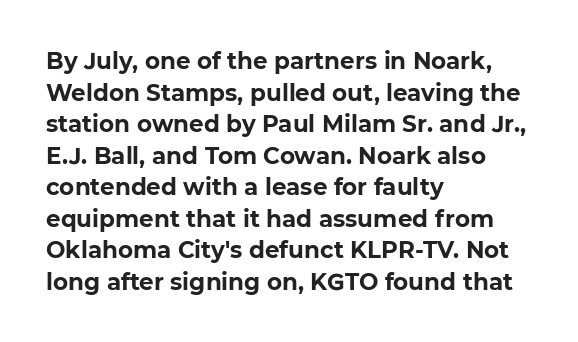
How are the letters spaced? Ordinarily, with no added tracking. Lines of text with bare space underneath. Casual observation: everything's shoved over to the left. Notice how thick the strokes are: this is what a full bold looks like.
